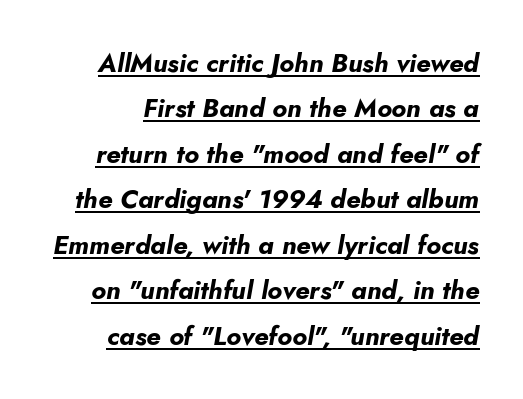
Set as a true bold cut, around the 700 mark. Somebody hit Ctrl+U on this one — the words are underlined. The type is set solid horizontally, with unmodified tracking. Emphasis-style slanted type is in use.
